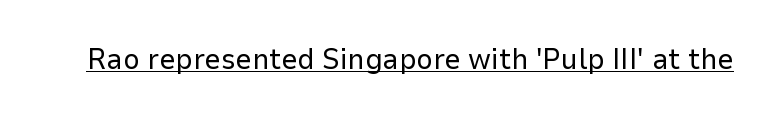
The image shows 29 px regular-weight sans-serif type, upright; set normal letter spacing, underlined; low stroke contrast and a medium x-height.
